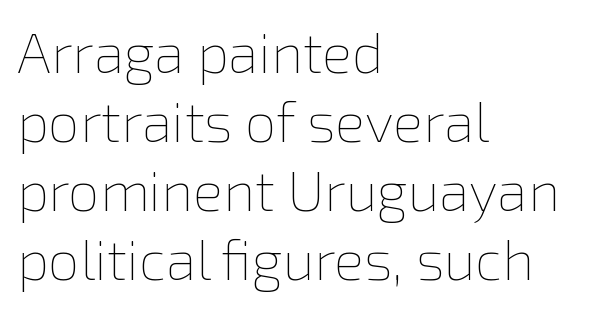
Q: Is the text bold? A: No.
Q: Is the text italic (slanted)? A: No, it is upright.
Q: Is the text underlined? A: No.
Q: How is the paragraph aligned? A: Left-aligned.
Q: Is the spacing between letters normal or unusually wide? A: Normal.
Q: Width (condensed, normal, or wide)? A: Normal.
Q: x-height? A: Medium.
Q: Monospaced? A: No.
